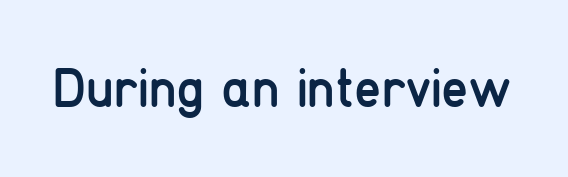
Unlike a traditional serif, this face leaves its strokes unadorned. Short note: letters normally spaced. Think of a printed novel: that variable character pitch is what you see here. Is the stroke heavy? The answer is a plain regular-or-lighter. You can tell it's not italic because the verticals are truly vertical. The foot of each line stays bare and open.
